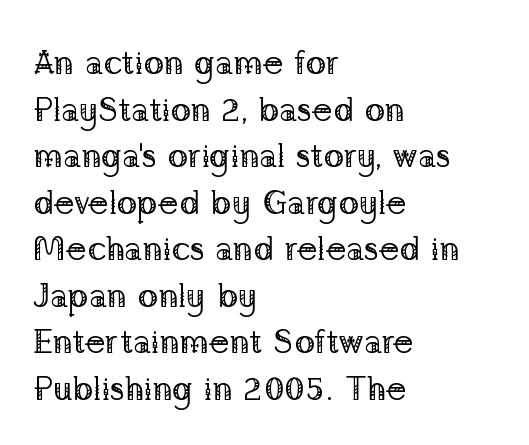
{"serif": "yes", "italic": "no", "bold": "no", "weight": "regular", "width": "normal", "stroke_contrast": "low", "x_height": "medium", "monospaced": "no", "underline": "no", "align": "left", "line_spacing": "normal", "line_spacing_ratio": 1.37, "letter_spacing": "normal", "letter_spacing_em": 0.0, "glyph_px": 34}
